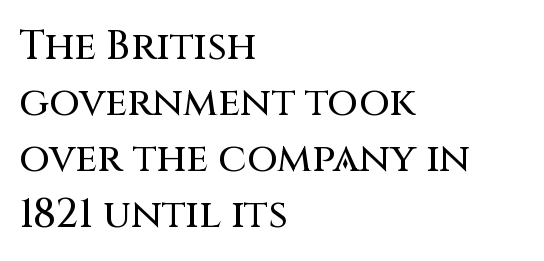
The image shows 40 px sans-serif type, upright; set left-aligned, normal line spacing (1.4x), normal letter spacing, not underlined; medium stroke contrast and a large x-height.
